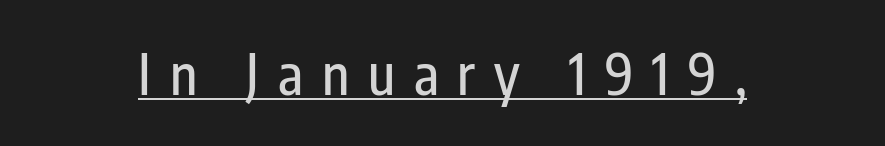
Each line of the rendering has a horizontal stroke beneath the glyphs. The type family on display is of the sans-serif kind. If you drew a line through each stem, it would be perfectly vertical. Between one letter and the next there's a generous, obvious gap. A typesetter would call this proportional, since set widths differ per character.
